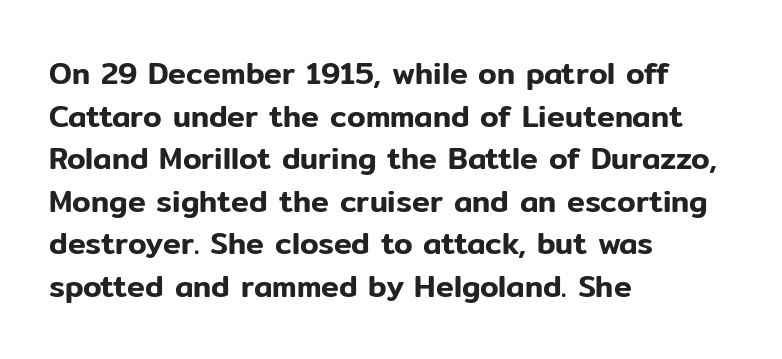
The horizontal fit of the characters is conventional and even. This is roman type, the default non-slanted kind. Note: no serifs on the glyphs. The designer left line spacing at the default. This sample has the flowing, uneven cadence of proportional lettering. Left-aligned paragraph, ragged on the right.
